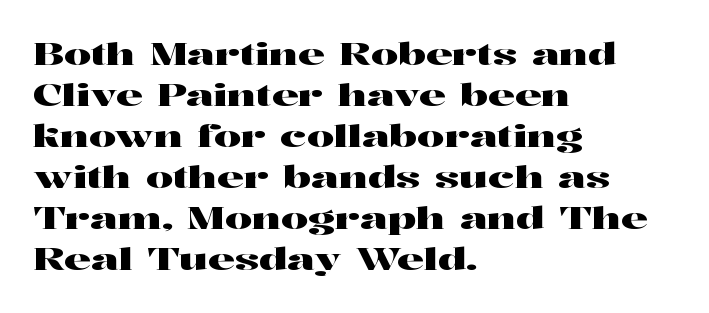
The image shows 30 px wide serif type, upright; set left-aligned, normal line spacing (1.37x), normal letter spacing, not underlined; high stroke contrast and a medium x-height.
